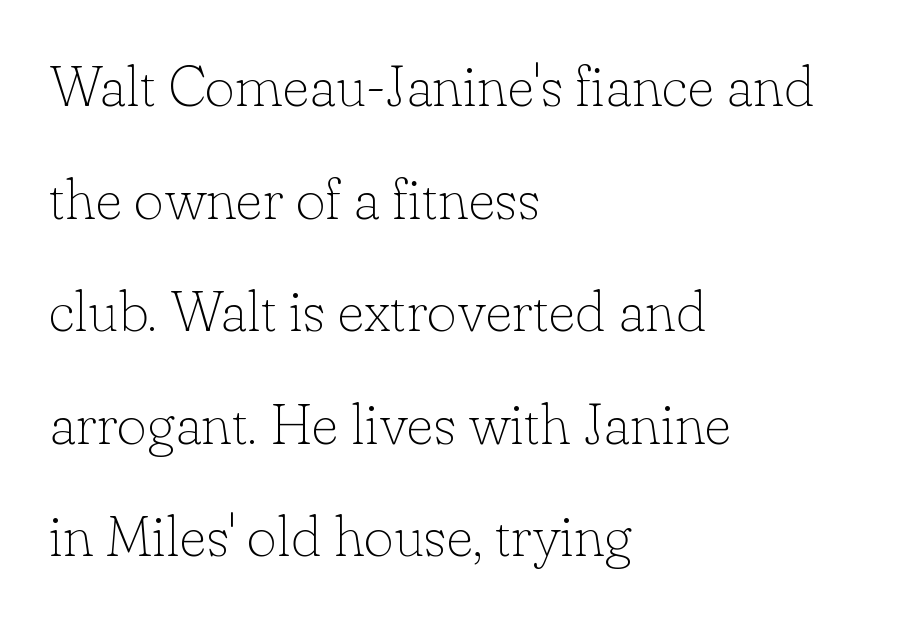
{"serif": "yes", "italic": "no", "bold": "no", "weight": "thin", "width": "normal", "stroke_contrast": "low", "x_height": "small", "monospaced": "no", "underline": "no", "align": "left", "line_spacing": "loose", "line_spacing_ratio": 1.94, "letter_spacing": "normal", "letter_spacing_em": 0.0, "glyph_px": 58}
